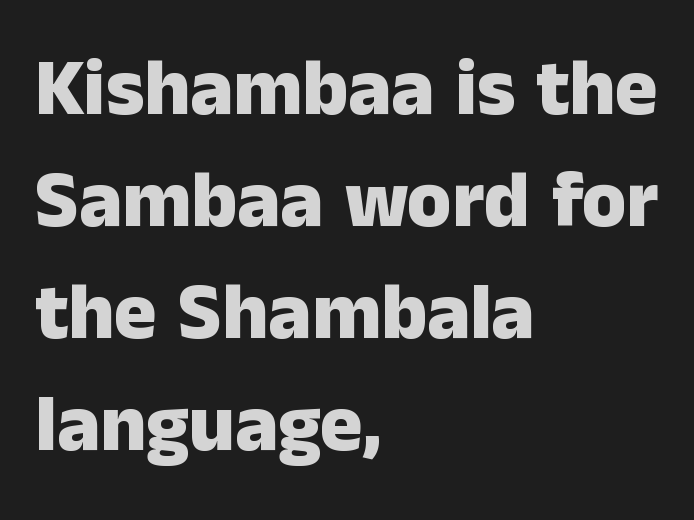
The image shows 80 px heavy sans-serif type, upright; set left-aligned, normal line spacing (1.4x), normal letter spacing, not underlined; low stroke contrast and a medium x-height.
